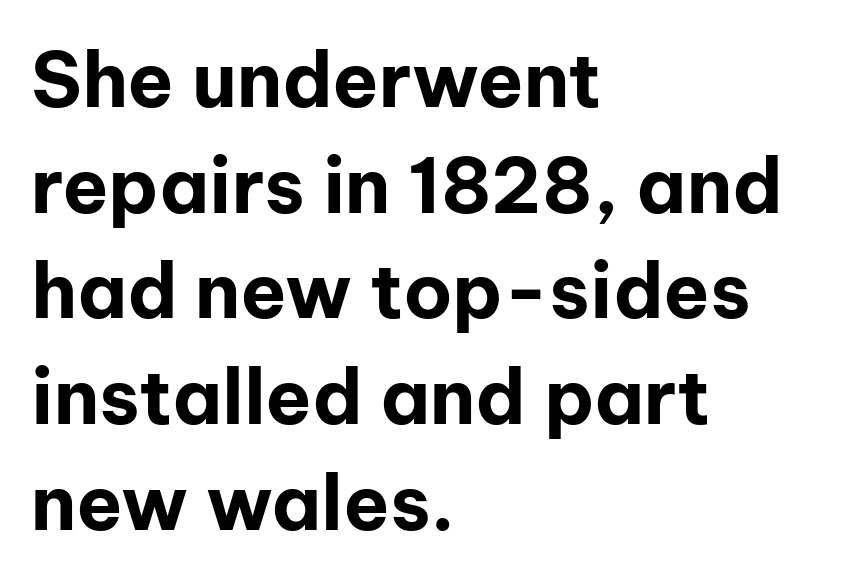
Q: Is the text bold? A: Yes.
Q: Is the text italic (slanted)? A: No, it is upright.
Q: Is the typeface a serif or a sans-serif typeface? A: Sans-serif.
Q: Is the text underlined? A: No.
Q: How is the paragraph aligned? A: Left-aligned.
Q: Is the spacing between letters normal or unusually wide? A: Normal.
Q: Is the spacing between lines tight, normal or loose? A: Normal.
Q: Width (condensed, normal, or wide)? A: Normal.
Q: Stroke contrast? A: Low.
Q: x-height? A: Medium.
Q: Monospaced? A: No.
